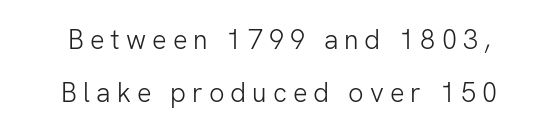
The characters are drawn with everyday or finer stroke widths. One glance says open: line gaps are wider than usual. Bare-footed words on every line. The lines in this sample share a center point and differ in where they start and stop. The tracking reads as deliberately expanded to a designer's eye. Posture: vertical.
